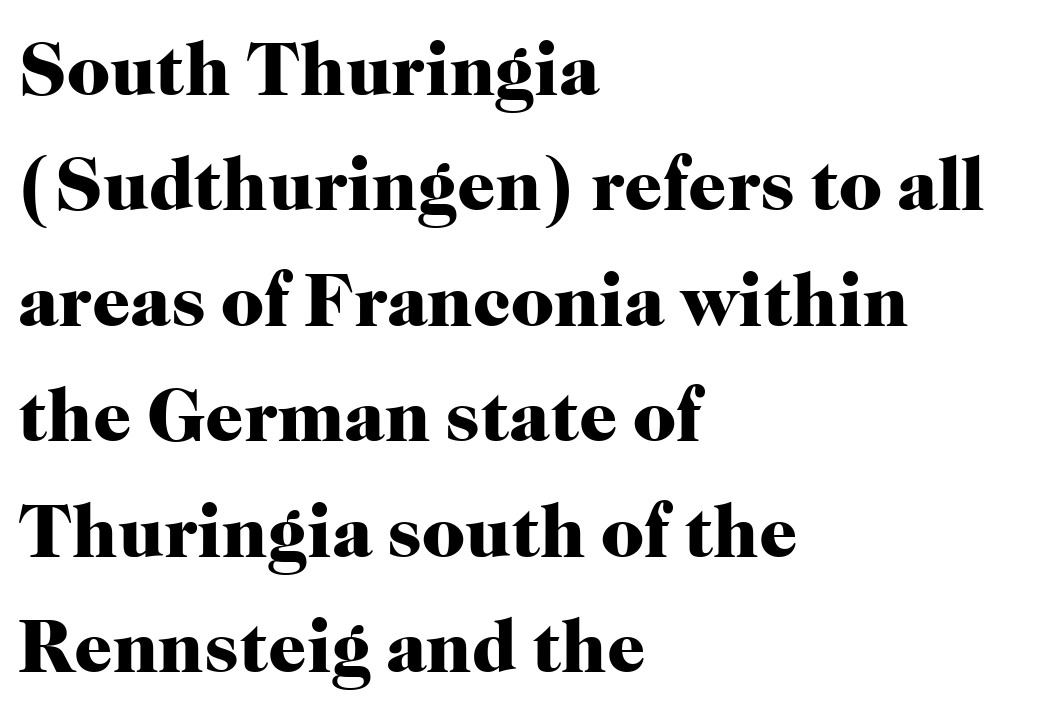
The image shows 75 px heavy serif type, upright; set left-aligned, normal line spacing (1.54x), normal letter spacing, not underlined; high stroke contrast and a medium x-height.
